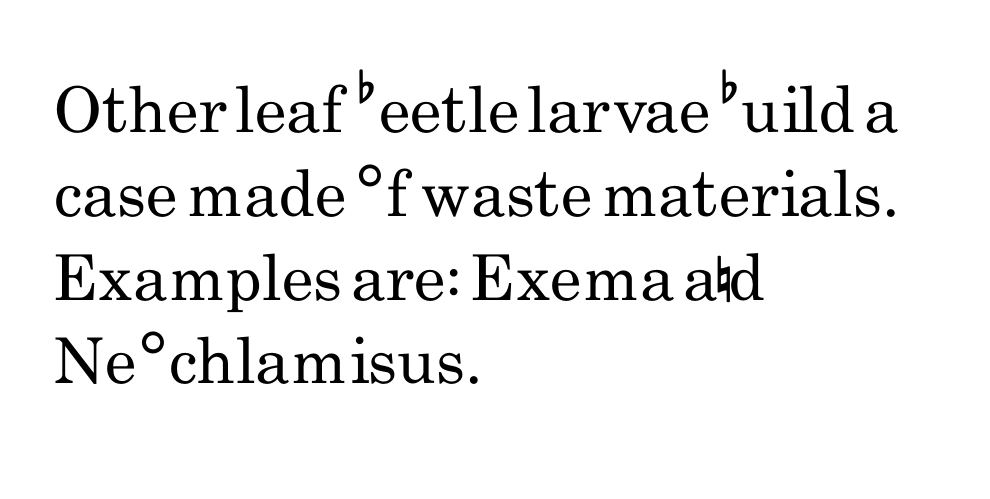
Q: Is the text bold? A: No.
Q: Is the text italic (slanted)? A: No, it is upright.
Q: Is the typeface a serif or a sans-serif typeface? A: Sans-serif.
Q: Is the text underlined? A: No.
Q: How is the paragraph aligned? A: Left-aligned.
Q: Is the spacing between letters normal or unusually wide? A: Normal.
Q: Is the spacing between lines tight, normal or loose? A: Normal.
Q: Width (condensed, normal, or wide)? A: Condensed.
Q: Stroke contrast? A: Low.
Q: x-height? A: Small.
Q: Monospaced? A: No.
